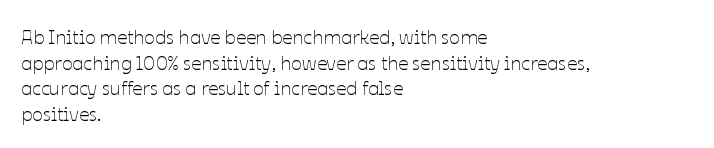
The weight would be labelled regular, book, light, or lighter still. Tall strokes in this sample are plumb rather than angled. These lines stack with their left ends in a neat column. Unmarked baselines from the first word to the last. Regular leading. A typesetter would call this zero additional tracking.
